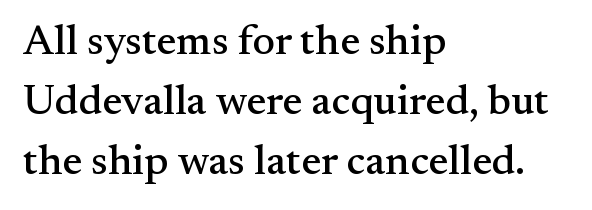
Rendered with straight, roman letterforms. This sample uses plain, unmodified letter spacing. Each letter keeps its own natural width here, so spacing adapts to shape. Casual observation: everything's shoved over to the left. The passage shown is not underscored anywhere.
